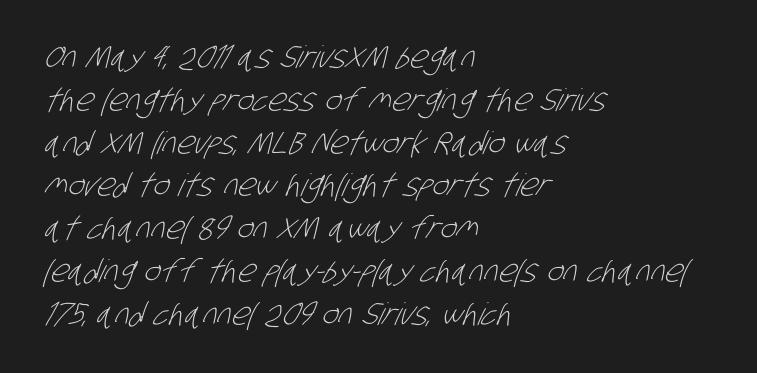
The image shows 31 px light, condensed sans-serif type; set left-aligned, normal line spacing (1.38x), normal letter spacing, not underlined; low stroke contrast and a large x-height.
